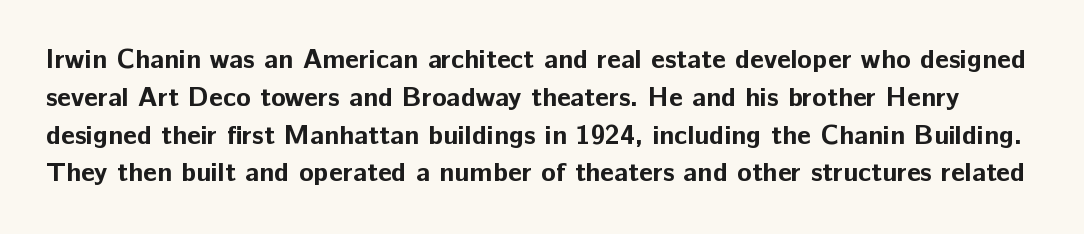
The lines sit at an ordinary, default distance from one another. Standard letterfit; no display-style spreading of the glyphs. Strokes here are thick enough to call this a true bold. The words here are not underlined.
